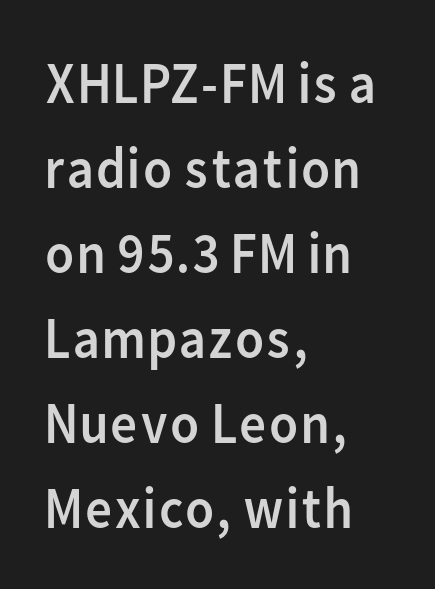
{"serif": "no", "italic": "no", "bold": "no", "weight": "regular", "width": "normal", "stroke_contrast": "low", "x_height": "medium", "monospaced": "no", "underline": "no", "align": "left", "line_spacing": "normal", "line_spacing_ratio": 1.44, "letter_spacing": "normal", "letter_spacing_em": 0.0, "glyph_px": 59}
